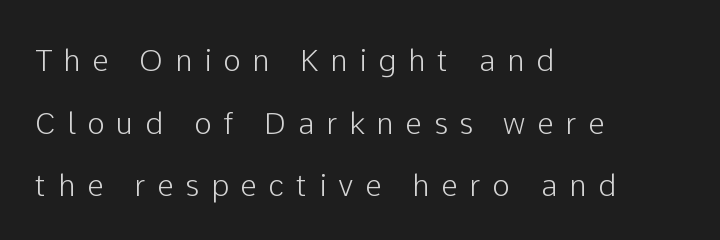
The image shows 30 px sans-serif type, upright; set left-aligned, loose line spacing (2.09x), unusually wide letter spacing (+0.39 em), not underlined; low stroke contrast and a medium x-height.
